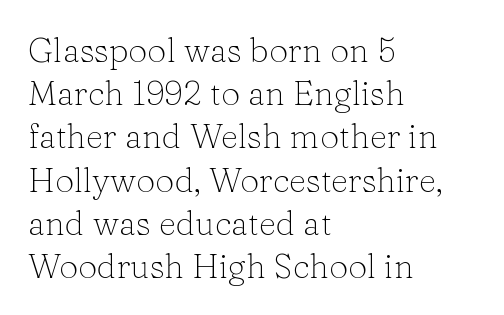
The image shows 34 px light serif type, upright; set left-aligned, normal line spacing (1.27x), normal letter spacing, not underlined; low stroke contrast and a medium x-height.
